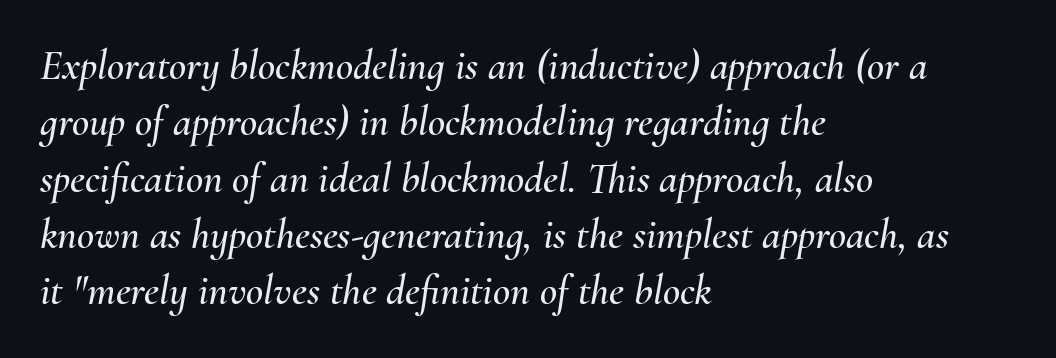
Q: Is the text italic (slanted)? A: Yes, it leans right by about 10 degrees.
Q: Is the text underlined? A: No.
Q: How is the paragraph aligned? A: Left-aligned.
Q: Is the spacing between letters normal or unusually wide? A: Normal.
Q: Is the spacing between lines tight, normal or loose? A: Normal.
Q: Width (condensed, normal, or wide)? A: Normal.
Q: Stroke contrast? A: Medium.
Q: x-height? A: Small.
Q: Monospaced? A: No.
